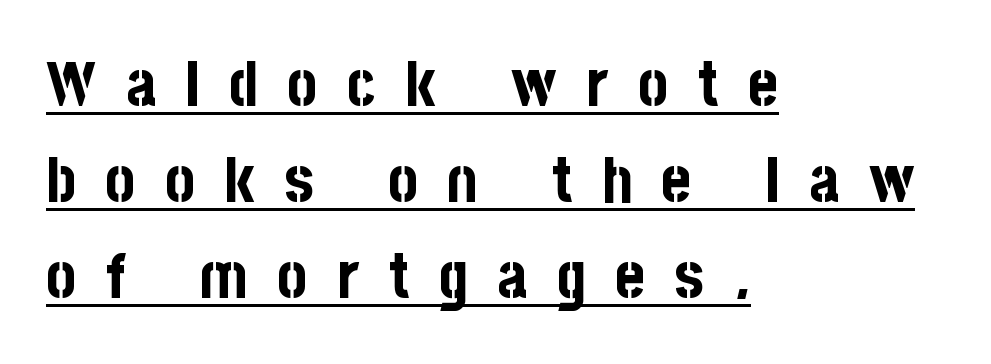
Q: Is the text bold? A: Yes.
Q: Is the text italic (slanted)? A: No, it is upright.
Q: Is the typeface a serif or a sans-serif typeface? A: Sans-serif.
Q: Is the text underlined? A: Yes.
Q: How is the paragraph aligned? A: Left-aligned.
Q: Is the spacing between letters normal or unusually wide? A: Unusually wide.
Q: Is the spacing between lines tight, normal or loose? A: Normal.
Q: Width (condensed, normal, or wide)? A: Condensed.
Q: Stroke contrast? A: Low.
Q: x-height? A: Large.
Q: Monospaced? A: No.
